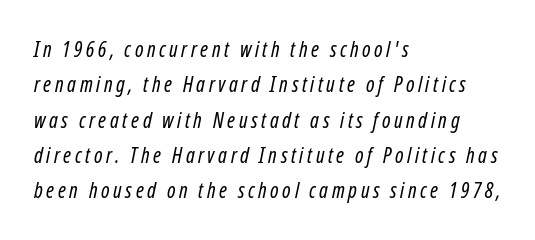
Alignment: flush left. The face looks like a standard text weight, possibly lighter. Compared with typical paragraphs, the rows here are spaced about the same. Honestly, there is no underline to notice here at all. The specimen reads as italic at a glance.
